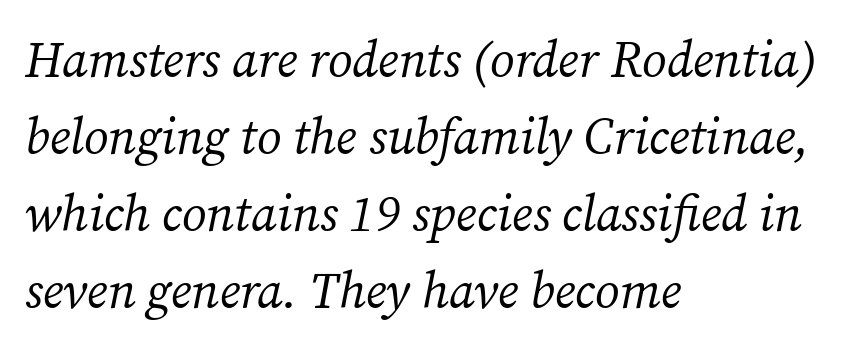
Q: Is the text bold? A: No.
Q: Is the text italic (slanted)? A: Yes, it leans right by about 12 degrees.
Q: Is the typeface a serif or a sans-serif typeface? A: Serif.
Q: Is the text underlined? A: No.
Q: How is the paragraph aligned? A: Left-aligned.
Q: Is the spacing between letters normal or unusually wide? A: Normal.
Q: Is the spacing between lines tight, normal or loose? A: Normal.
Q: Width (condensed, normal, or wide)? A: Normal.
Q: Stroke contrast? A: Medium.
Q: x-height? A: Medium.
Q: Monospaced? A: No.
